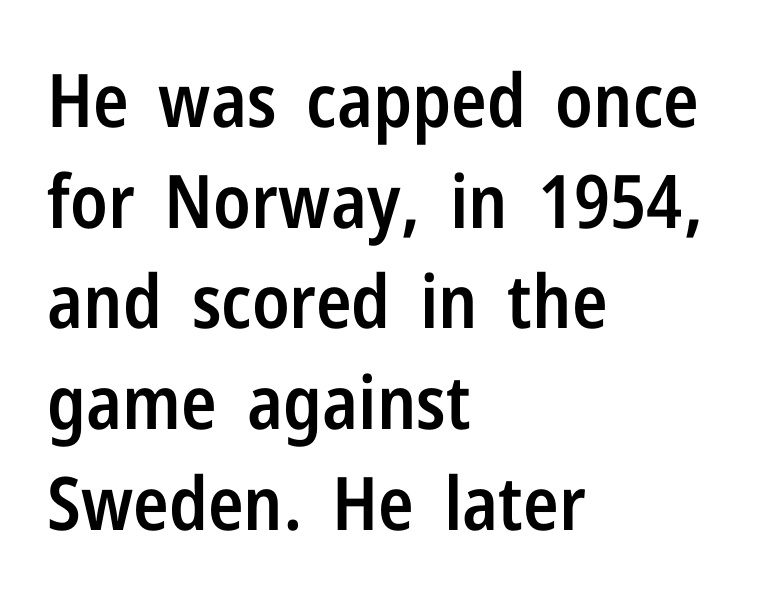
Each letter keeps its own natural width here, so spacing adapts to shape. Beneath every word, the page is bare. Vertically, the passage feels balanced, rows spaced as you'd expect. This rendering uses left alignment, leaving the right contour irregular. Look at the bottom of the vertical strokes: they stop flat, with no serifs. Look at the tracking — it's just the regular setting, nothing added.
